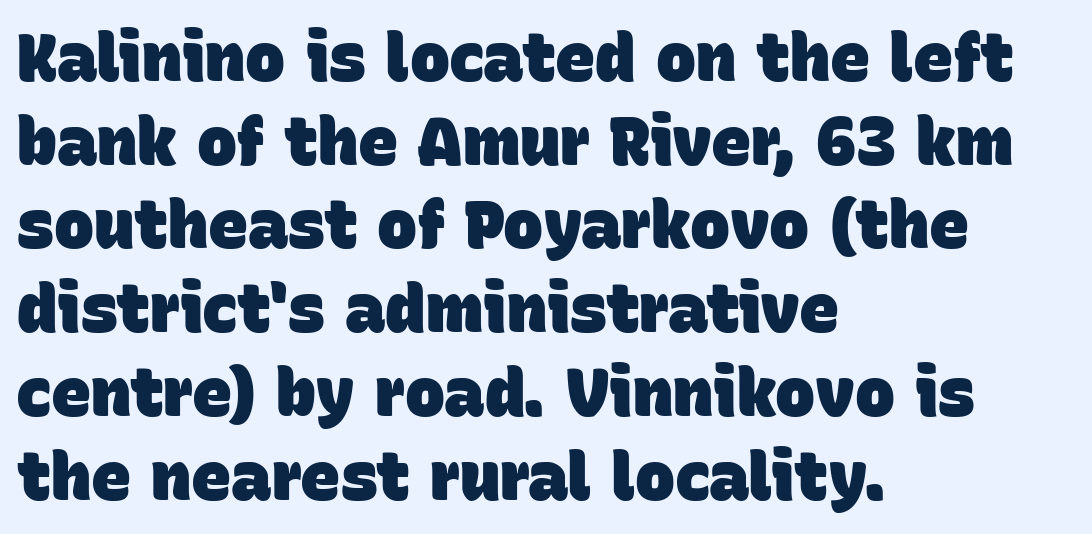
{"serif": "no", "bold": "yes", "weight": "heavy", "width": "normal", "stroke_contrast": "low", "x_height": "large", "monospaced": "no", "underline": "no", "align": "left", "line_spacing": "normal", "line_spacing_ratio": 1.25, "letter_spacing": "normal", "letter_spacing_em": 0.0, "glyph_px": 67}
